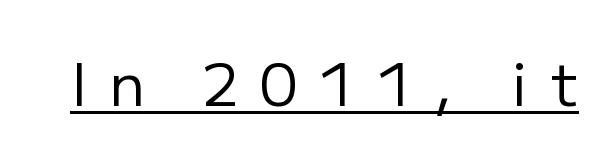
Q: Is the text bold? A: No.
Q: Is the text italic (slanted)? A: No, it is upright.
Q: Is the typeface a serif or a sans-serif typeface? A: Sans-serif.
Q: Is the text underlined? A: Yes.
Q: Is the spacing between letters normal or unusually wide? A: Unusually wide.
Q: Width (condensed, normal, or wide)? A: Normal.
Q: Stroke contrast? A: Low.
Q: x-height? A: Medium.
Q: Monospaced? A: No.
